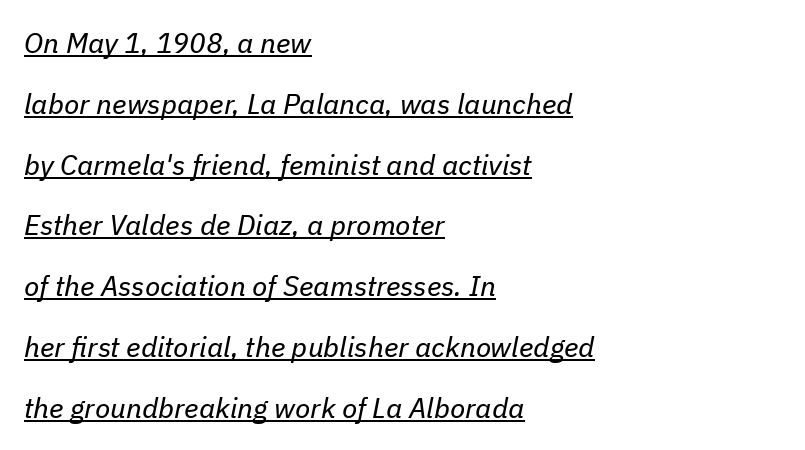
{"italic": "yes", "lean": "right", "slant_degrees": 11, "bold": "no", "weight": "regular", "width": "normal", "stroke_contrast": "low", "x_height": "medium", "monospaced": "no", "underline": "yes", "align": "left", "line_spacing": "loose", "line_spacing_ratio": 2.17, "letter_spacing": "normal", "letter_spacing_em": 0.0, "glyph_px": 28}
